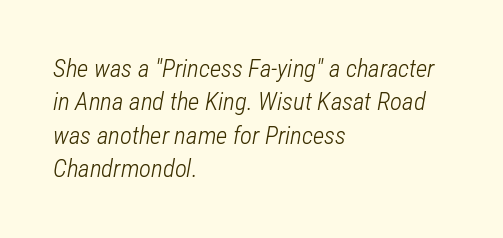
The strokes carry an ordinary text weight at most. The baseline area is clear. The designer left line spacing at the default. Slanted lettering throughout.
